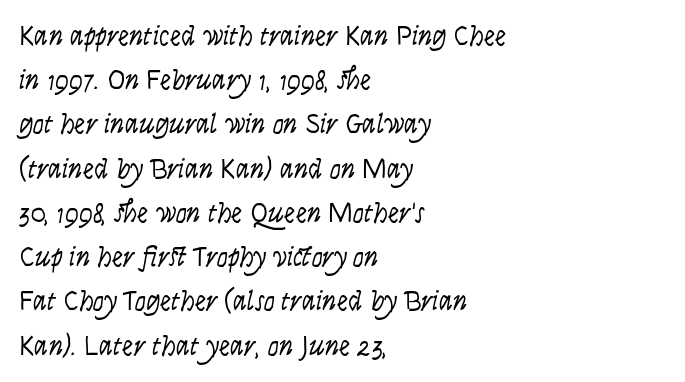
Normally led — the rows are evenly, conventionally spaced. Teacher's note: observe the even left margin — that is flush-left alignment. Heaviness? Minimal to ordinary, like unemphasized prose. Bare-footed words on every line. Here the designer chose a conventional face with non-uniform glyph widths.
